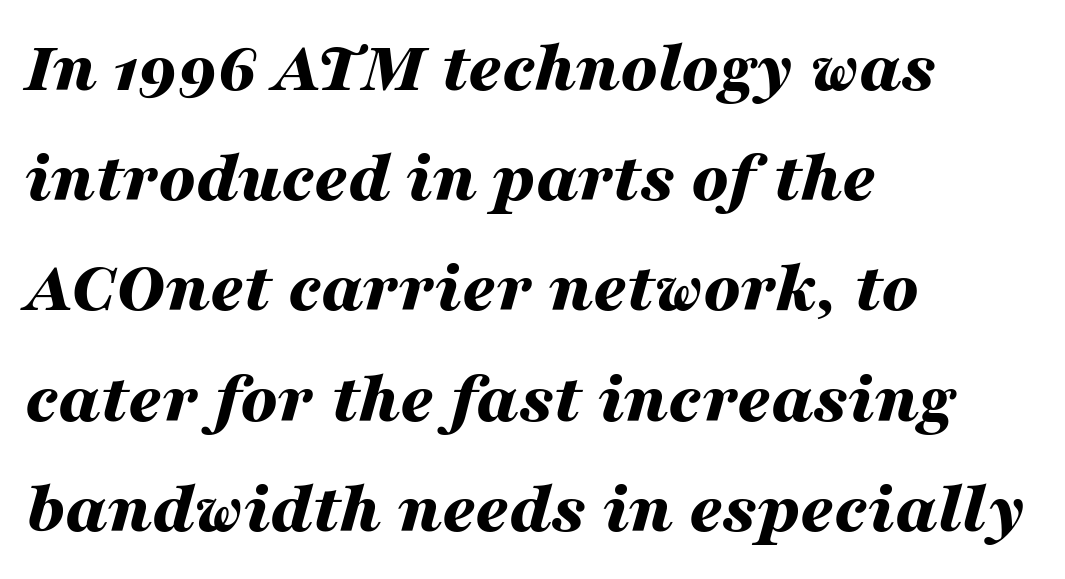
Q: Is the text bold? A: Yes.
Q: Is the text italic (slanted)? A: Yes, it leans right by about 16 degrees.
Q: Is the text underlined? A: No.
Q: How is the paragraph aligned? A: Left-aligned.
Q: Is the spacing between letters normal or unusually wide? A: Normal.
Q: Is the spacing between lines tight, normal or loose? A: Normal.
Q: Width (condensed, normal, or wide)? A: Wide.
Q: Stroke contrast? A: Medium.
Q: x-height? A: Medium.
Q: Monospaced? A: No.
